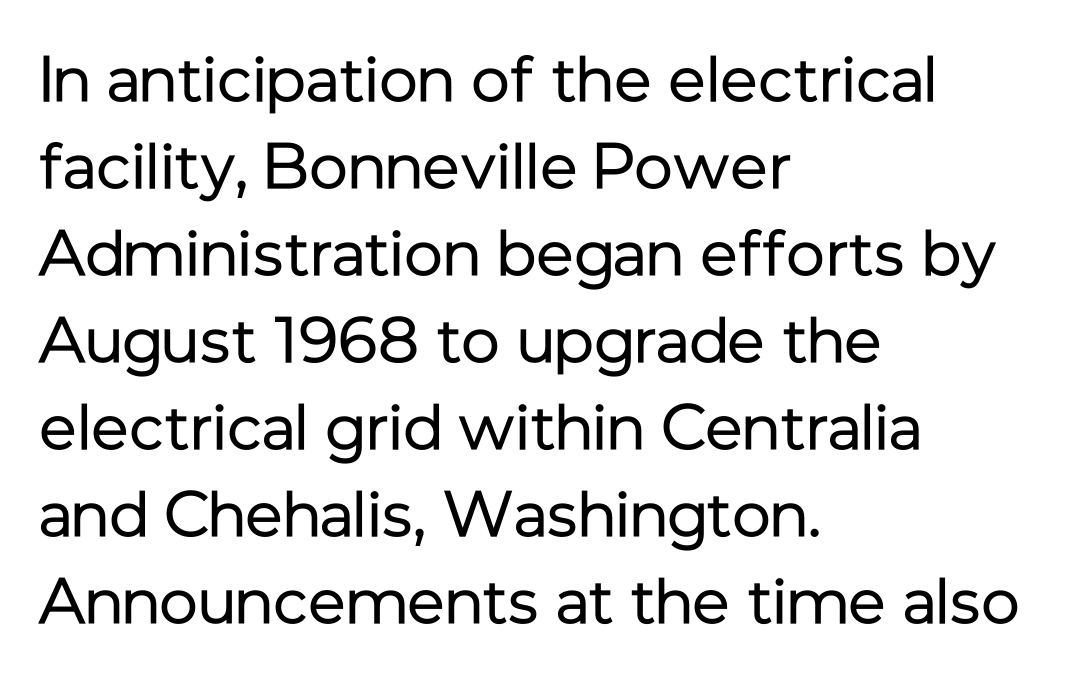
{"serif": "no", "italic": "no", "bold": "no", "weight": "regular", "width": "normal", "stroke_contrast": "low", "x_height": "medium", "monospaced": "no", "underline": "no", "align": "left", "line_spacing": "normal", "line_spacing_ratio": 1.36, "letter_spacing": "normal", "letter_spacing_em": 0.0, "glyph_px": 64}
